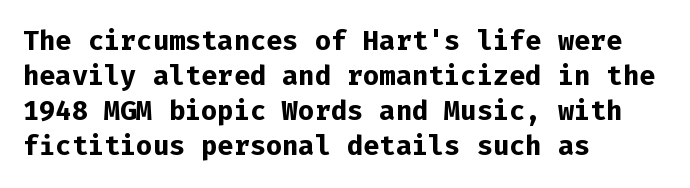
The image shows 27 px bold type, upright; set left-aligned, normal line spacing (1.3x), normal letter spacing, not underlined.
